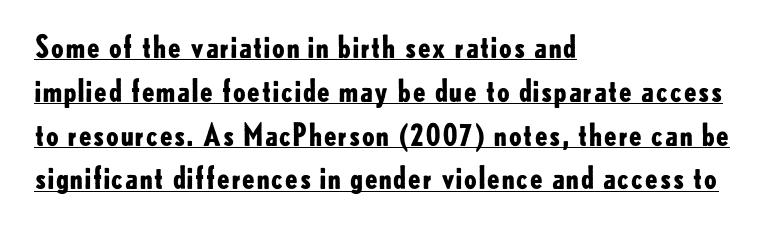
Q: Is the text bold? A: Yes.
Q: Is the text italic (slanted)? A: No, it is upright.
Q: Is the typeface a serif or a sans-serif typeface? A: Sans-serif.
Q: Is the text underlined? A: Yes.
Q: How is the paragraph aligned? A: Left-aligned.
Q: Is the spacing between letters normal or unusually wide? A: Normal.
Q: Is the spacing between lines tight, normal or loose? A: Normal.
Q: Width (condensed, normal, or wide)? A: Normal.
Q: Stroke contrast? A: Low.
Q: x-height? A: Small.
Q: Monospaced? A: No.
